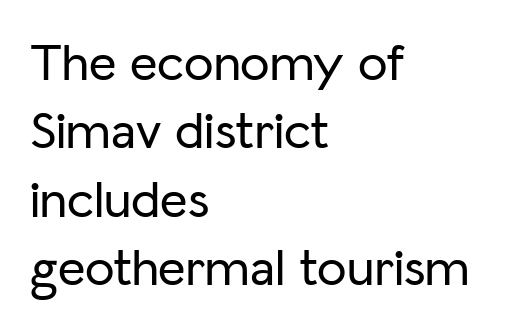
The image shows 53 px sans-serif type, upright; set left-aligned, normal line spacing (1.29x), normal letter spacing, not underlined; low stroke contrast and a medium x-height.
